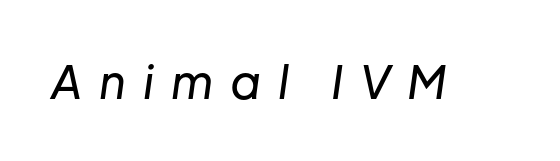
{"italic": "yes", "lean": "right", "slant_degrees": 8, "width": "normal", "stroke_contrast": "low", "x_height": "medium", "monospaced": "no", "underline": "no", "letter_spacing": "wide", "letter_spacing_em": 0.37, "glyph_px": 46}
